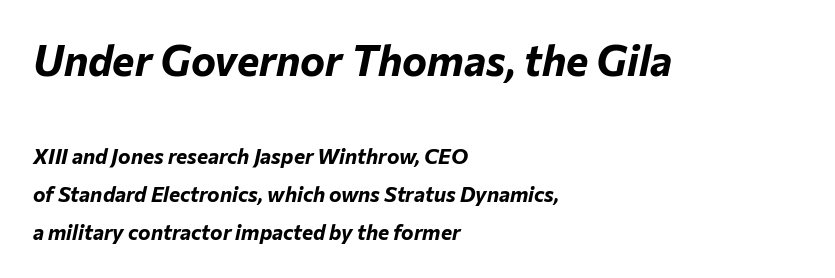
Q: Is the text bold? A: Yes.
Q: Is the text italic (slanted)? A: Yes, it leans right by about 12 degrees.
Q: Is the text underlined? A: No.
Q: How is the paragraph aligned? A: Left-aligned.
Q: Is the spacing between letters normal or unusually wide? A: Normal.
Q: Which block of text is set in a larger size, the first (top) or the second (bottom)? A: The first (top) one.
Q: Width (condensed, normal, or wide)? A: Normal.
Q: Stroke contrast? A: Low.
Q: x-height? A: Medium.
Q: Monospaced? A: No.
